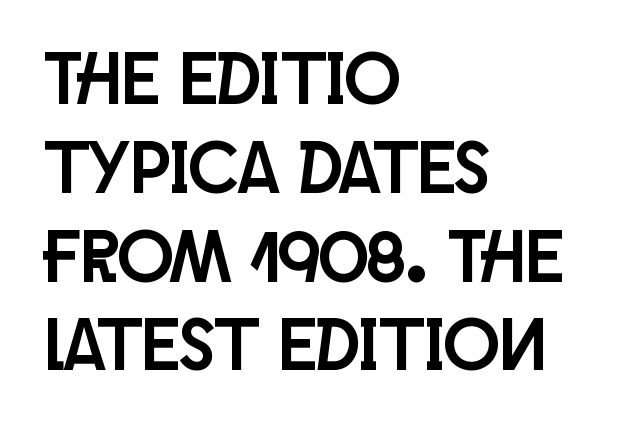
{"serif": "no", "italic": "no", "width": "condensed", "stroke_contrast": "low", "x_height": "large", "monospaced": "no", "underline": "no", "align": "left", "line_spacing_ratio": 1.2, "letter_spacing": "normal", "letter_spacing_em": 0.0, "glyph_px": 74}
